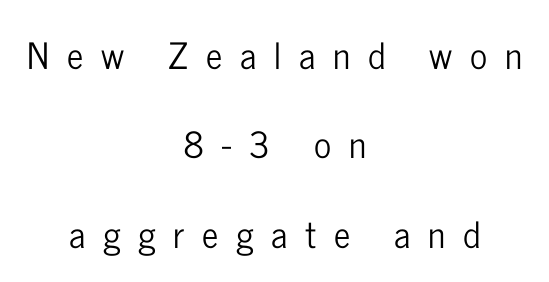
This rendering widens character spacing well past its baseline value. Does the lettering tilt? It doesn't — this is upright. Varying glyph widths throughout — classic text-font behaviour. Anything drawn beneath the words? Only blank space. How would I describe the line gaps? Wide and relaxed.
